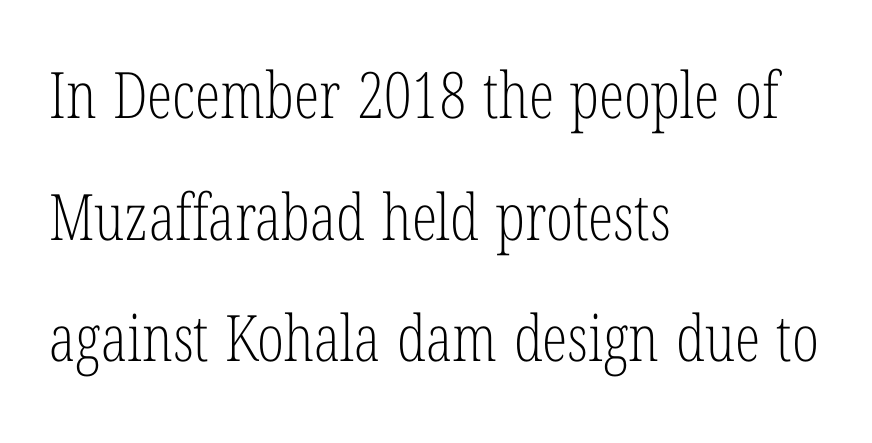
Airy leading. The font family rendered here belongs to the serif group. Is this a heavy cut? Hardly; it is regular or lighter. These lines stack with their left ends in a neat column. Rendered with straight, roman letterforms. Just letters on the line, the space beneath them empty.
